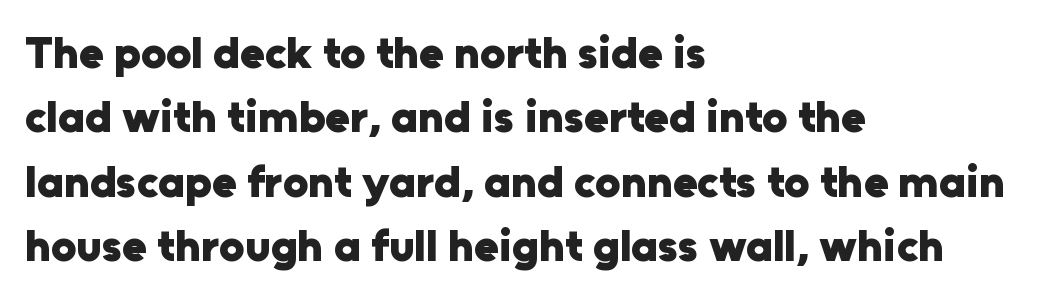
Grotesque or geometric, the face here clearly has no serifs. The face used here is proportionally spaced, like ordinary book or web type. This rendering features lettering with no underline. The axis of the letterforms is exactly vertical.
